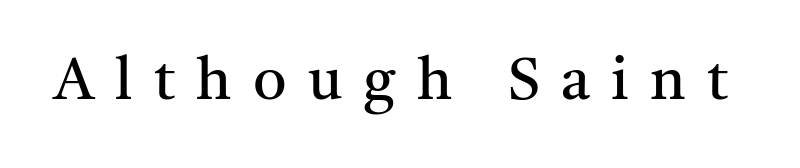
Q: Is the text bold? A: No.
Q: Is the text italic (slanted)? A: No, it is upright.
Q: Is the typeface a serif or a sans-serif typeface? A: Serif.
Q: Is the text underlined? A: No.
Q: Is the spacing between letters normal or unusually wide? A: Unusually wide.
Q: Width (condensed, normal, or wide)? A: Normal.
Q: Stroke contrast? A: Medium.
Q: x-height? A: Medium.
Q: Monospaced? A: No.
